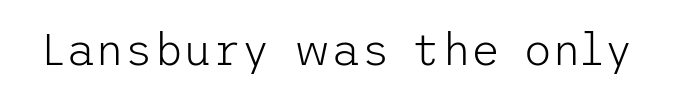
The letters sit at their default tracking, neither squeezed nor spread. On a weight scale, this lands at 450 or below. Nothing sits at the stroke ends, so this counts as sans-serif. Posture: straight, roman, zero tilt.
